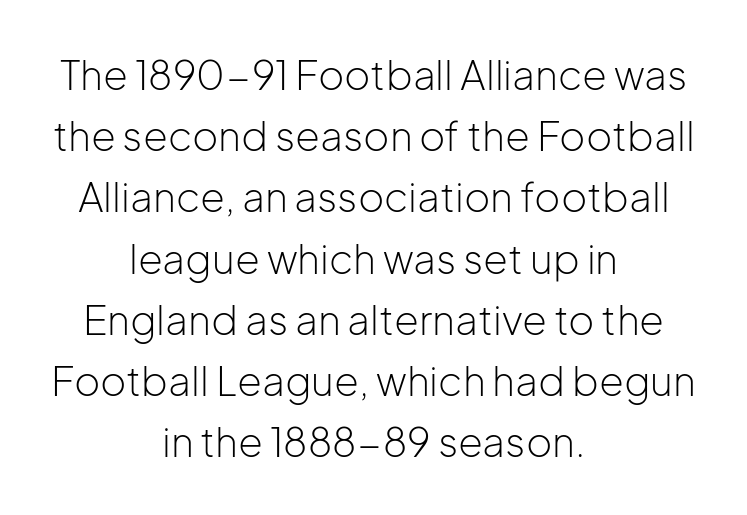
{"serif": "no", "italic": "no", "bold": "no", "weight": "light", "width": "normal", "stroke_contrast": "low", "x_height": "medium", "monospaced": "no", "underline": "no", "align": "center", "line_spacing": "normal", "line_spacing_ratio": 1.53, "letter_spacing": "normal", "letter_spacing_em": 0.0, "glyph_px": 40}
